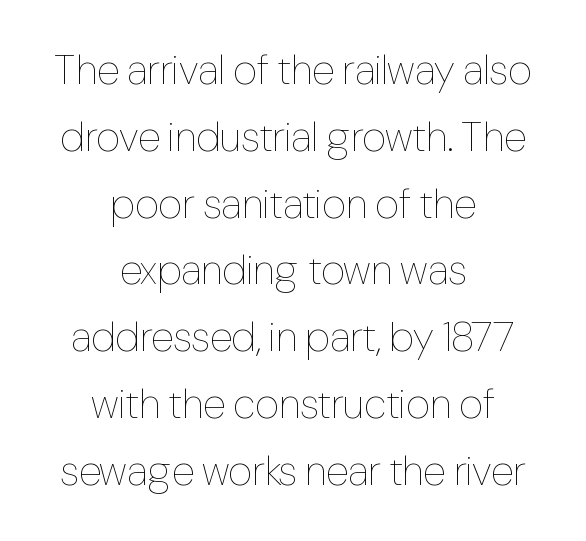
Regarding leading, the lines here are spaced in the standard way. This rendering uses center alignment, leaving both contours irregular but symmetric. No word sits above an underline. The weight would be labelled regular, book, light, or lighter still.
